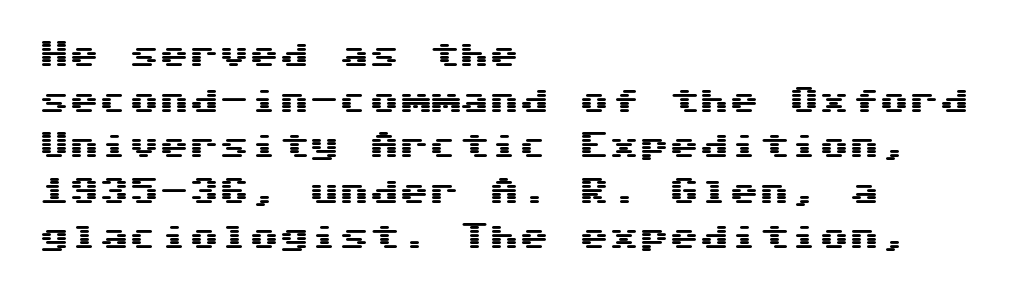
Q: Is the text italic (slanted)? A: No, it is upright.
Q: Is the typeface a serif or a sans-serif typeface? A: Sans-serif.
Q: Is the text underlined? A: No.
Q: How is the paragraph aligned? A: Left-aligned.
Q: Is the spacing between letters normal or unusually wide? A: Normal.
Q: Is the spacing between lines tight, normal or loose? A: Normal.
Q: Width (condensed, normal, or wide)? A: Wide.
Q: Stroke contrast? A: Medium.
Q: x-height? A: Medium.
